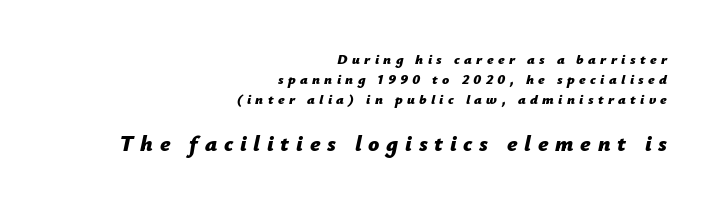
The image shows 22 px bold type, italic (leaning right); set right-aligned, normal line spacing (1.43x), unusually wide letter spacing (+0.31 em), not underlined; the second (bottom) block is 1.57x larger.
